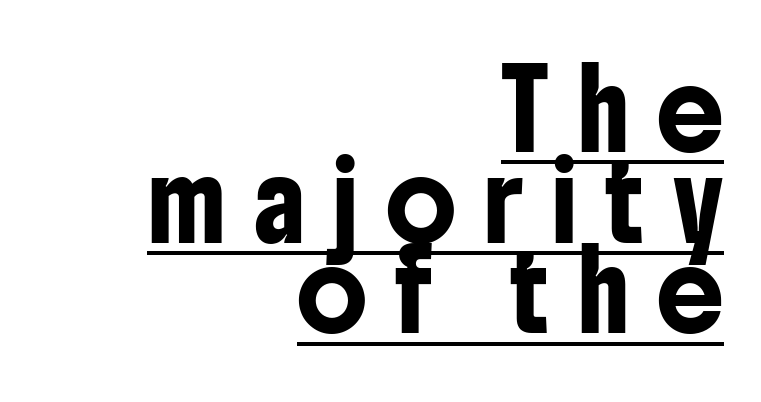
{"serif": "no", "italic": "no", "width": "condensed", "stroke_contrast": "low", "x_height": "medium", "monospaced": "no", "underline": "yes", "align": "right", "line_spacing_ratio": 1.21, "letter_spacing": "wide", "letter_spacing_em": 0.38, "glyph_px": 75}
